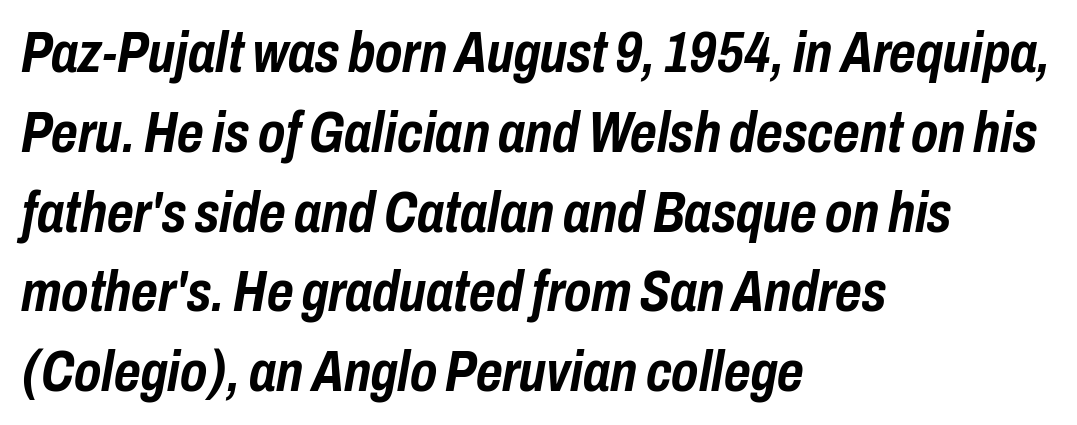
The image shows 57 px semibold, condensed type, italic (leaning right); set left-aligned, normal line spacing (1.4x), normal letter spacing, not underlined; low stroke contrast and a medium x-height.
